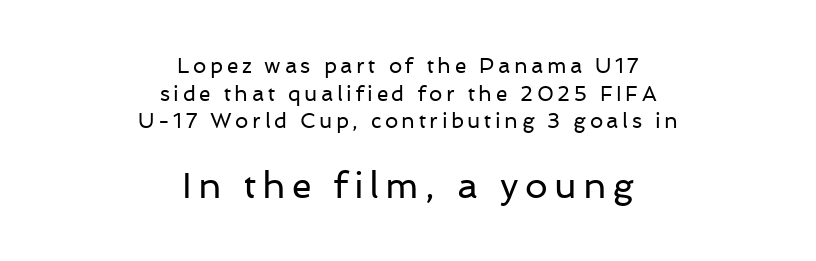
{"serif": "no", "italic": "no", "bold": "no", "weight": "regular", "width": "normal", "stroke_contrast": "low", "x_height": "medium", "monospaced": "no", "underline": "no", "align": "center", "line_spacing": "normal", "line_spacing_ratio": 1.31, "larger_block": "second", "size_ratio": 1.71, "glyph_px": 36}
